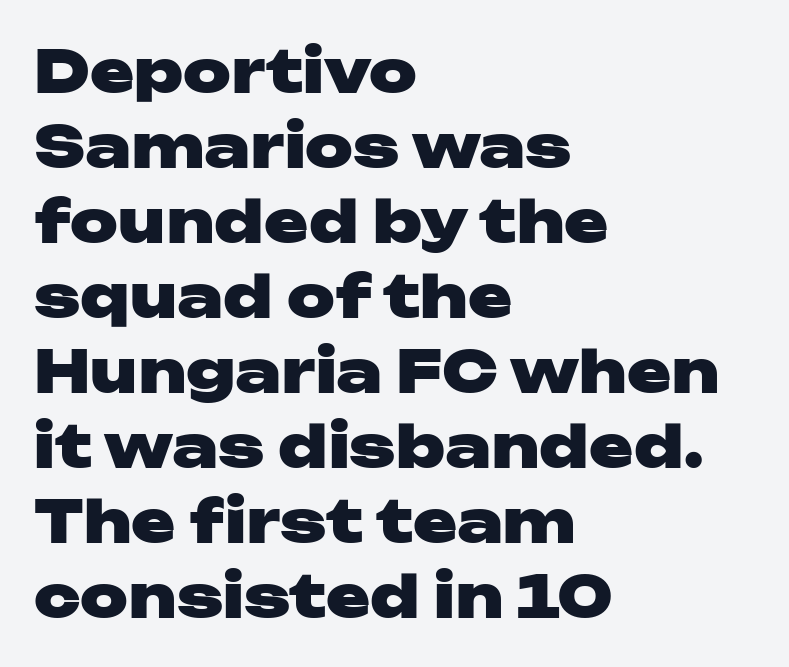
{"serif": "no", "italic": "no", "bold": "yes", "weight": "heavy", "width": "wide", "stroke_contrast": "low", "x_height": "medium", "monospaced": "no", "underline": "no", "align": "left", "line_spacing": "normal", "line_spacing_ratio": 1.27, "letter_spacing": "normal", "letter_spacing_em": 0.0, "glyph_px": 59}
